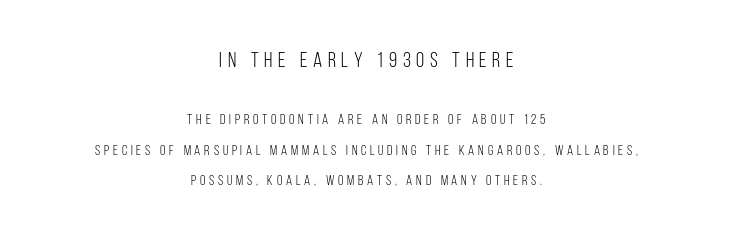
Q: Is the text bold? A: No.
Q: Is the text italic (slanted)? A: No, it is upright.
Q: Is the text underlined? A: No.
Q: How is the paragraph aligned? A: Centered.
Q: Is the spacing between letters normal or unusually wide? A: Unusually wide.
Q: Is the spacing between lines tight, normal or loose? A: Loose.
Q: Which block of text is set in a larger size, the first (top) or the second (bottom)? A: The first (top) one.
